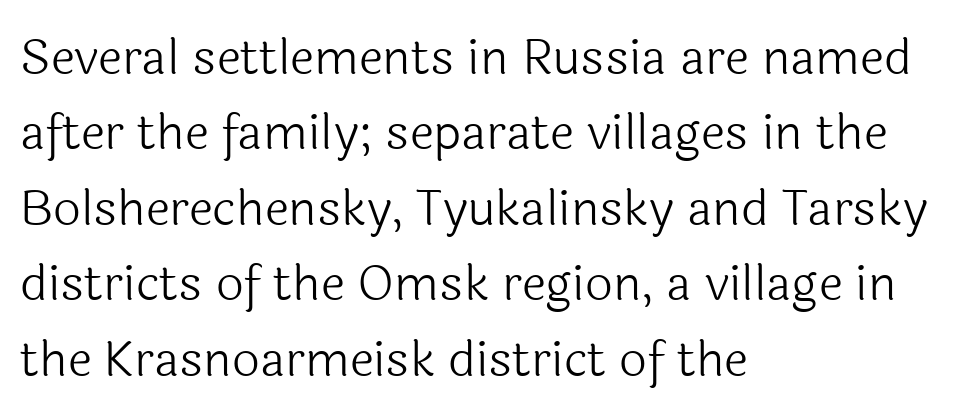
{"serif": "no", "italic": "no", "bold": "no", "weight": "light", "width": "normal", "x_height": "medium", "monospaced": "no", "underline": "no", "align": "left", "line_spacing": "normal", "line_spacing_ratio": 1.54, "letter_spacing": "normal", "letter_spacing_em": 0.0, "glyph_px": 49}
